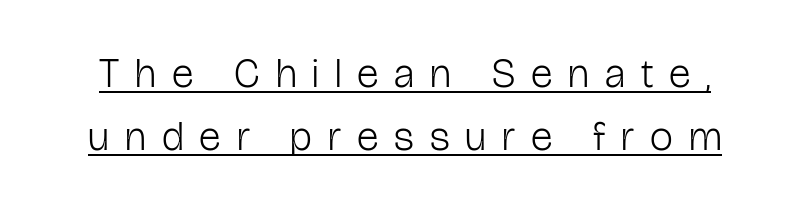
Underlined type. Loose tracking; the words dissolve into strings of separated letters. The passage shown is not bold in any degree. This is the regular roman posture of the typeface. This sample has the flowing, uneven cadence of proportional lettering. In terms of leading, this rendering sits right in the middle.
